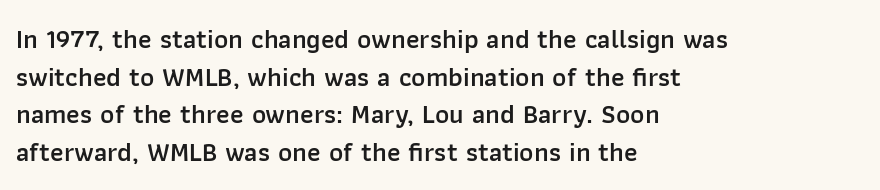
The image shows 27 px text type, upright; set left-aligned, normal line spacing (1.39x), normal letter spacing, not underlined.
